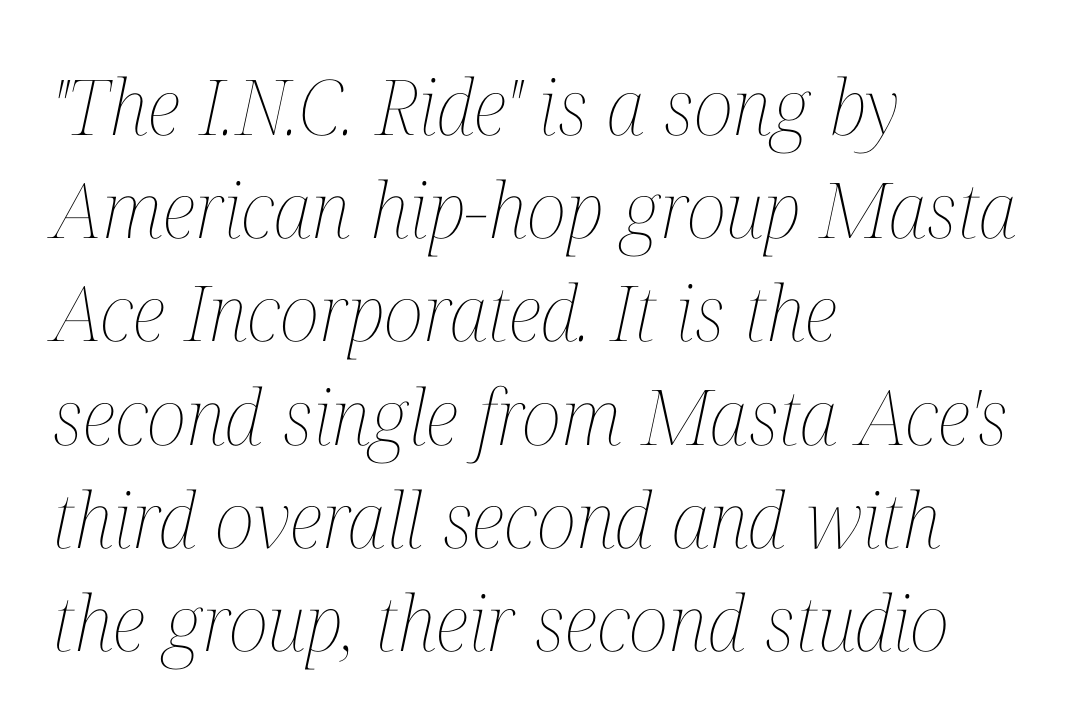
The image shows 77 px thin, condensed type, italic (leaning right); set left-aligned, normal line spacing (1.34x), normal letter spacing, not underlined; medium stroke contrast and a medium x-height.
